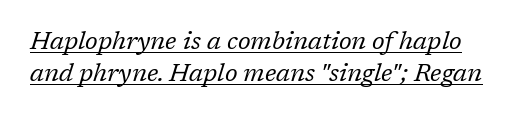
The line texture is even and compact thanks to regular tracking. You can see a thin bar hugging the bottom of the glyphs. Characters are canted at an angle relative to the baseline's perpendicular. No chunkiness to these letters — they're not bold. Does the leading feel generous? No, just average.
